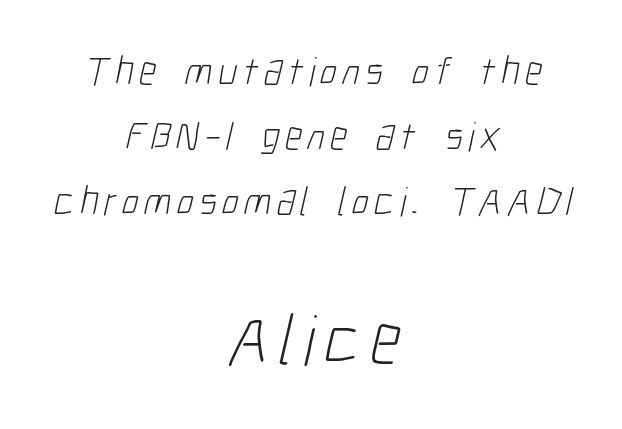
The space directly below the letters is spotless. Regarding serifs, this sample does without them. Compared with a flush-left layout, this one balances lines on the center instead. The rows are spaced the way most documents space them.
